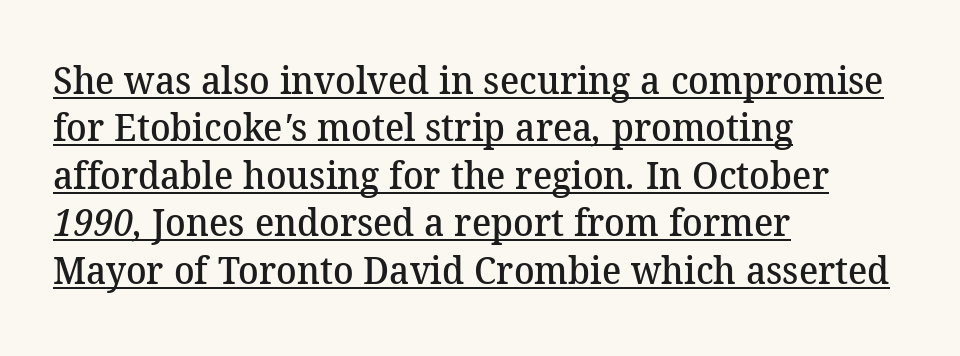
On the weight axis this lands at semibold, roughly 600. Is this a fixed-width face? No — the glyphs have proportional, varying widths. The leading is moderate, giving the passage an even texture. These lines are set flush left with a ragged right edge. Here the glyphs are tracked normally, forming tight word shapes. Does a line run under the words? Yes, clearly.
